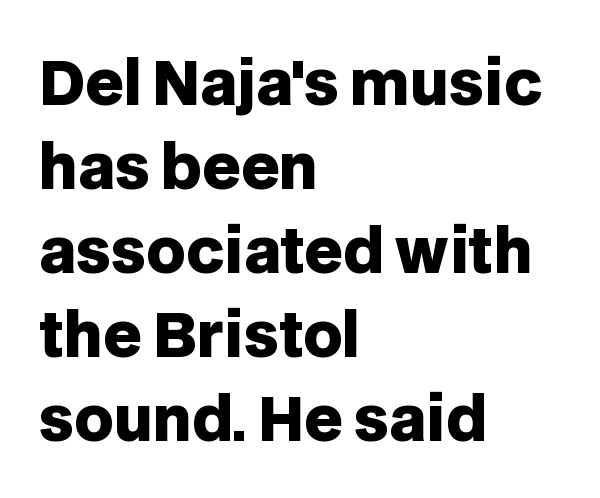
Each row of text sits above clean, open space. Weight: bold. A typesetter would call this leading conventional body-copy spacing. Words appear dense and cohesive because spacing is normal. Note: no serifs on the glyphs.
